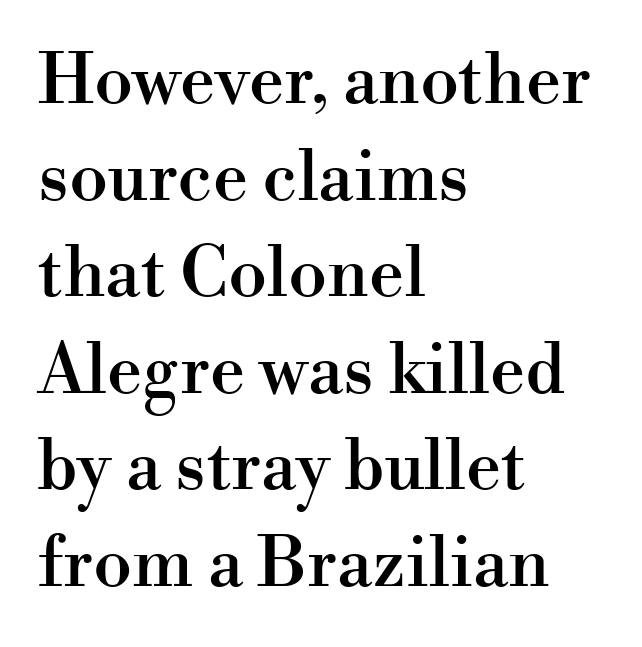
Q: Is the text italic (slanted)? A: No, it is upright.
Q: Is the typeface a serif or a sans-serif typeface? A: Serif.
Q: Is the text underlined? A: No.
Q: How is the paragraph aligned? A: Left-aligned.
Q: Is the spacing between letters normal or unusually wide? A: Normal.
Q: Is the spacing between lines tight, normal or loose? A: Normal.
Q: Width (condensed, normal, or wide)? A: Normal.
Q: Stroke contrast? A: High.
Q: x-height? A: Small.
Q: Monospaced? A: No.
